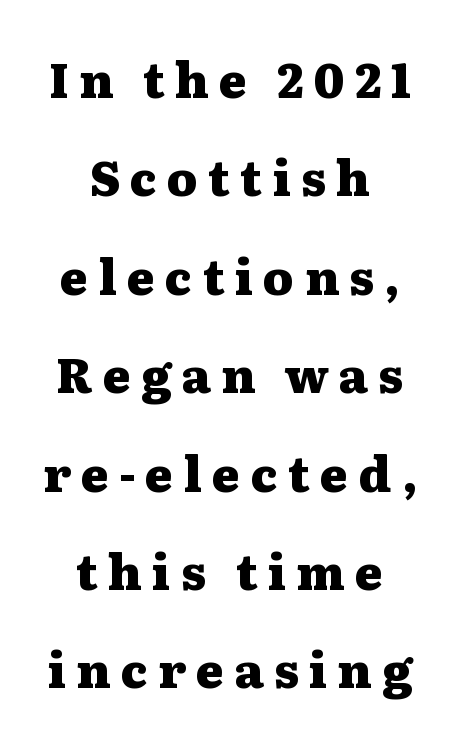
The image shows 48 px heavy, wide serif type, upright; set centered, loose line spacing (2.05x), unusually wide letter spacing (+0.21 em), not underlined; medium stroke contrast and a medium x-height.
